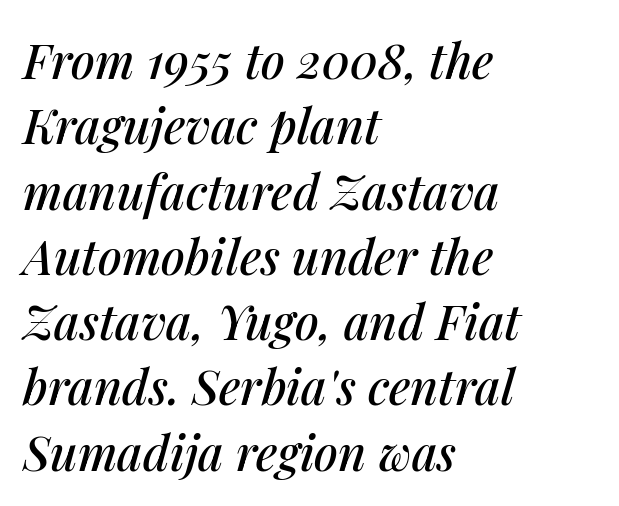
Q: Is the text italic (slanted)? A: Yes, it leans right by about 14 degrees.
Q: Is the text underlined? A: No.
Q: How is the paragraph aligned? A: Left-aligned.
Q: Is the spacing between letters normal or unusually wide? A: Normal.
Q: Is the spacing between lines tight, normal or loose? A: Normal.
Q: Width (condensed, normal, or wide)? A: Normal.
Q: Stroke contrast? A: Medium.
Q: x-height? A: Medium.
Q: Monospaced? A: No.
